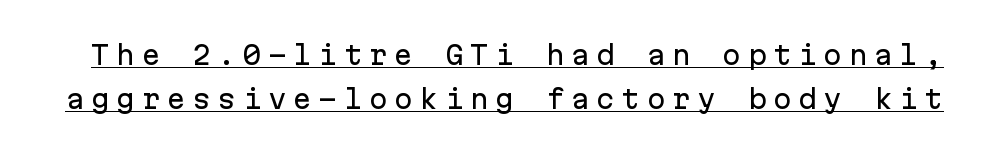
The image shows 25 px text type, upright; set line spacing 1.75x, unusually wide letter spacing (+0.26 em), underlined.
